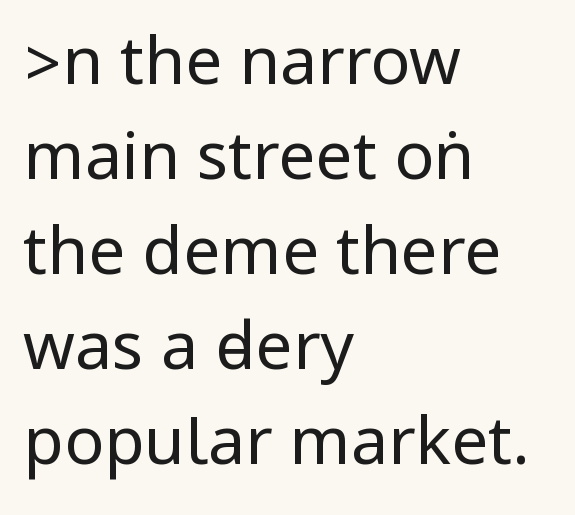
This is sans-serif lettering, the kind often seen on screens and signage. The rendering uses a moderate line-height, typical for paragraphs. Letters have the restrained weight of plain body copy at most. Plain, unruled lines of type. If you drew a line through each stem, it would be perfectly vertical.
